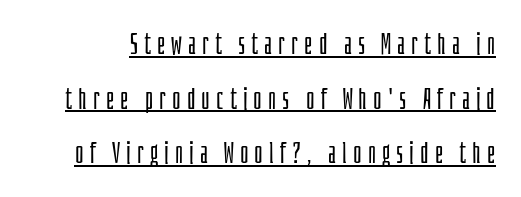
Q: Is the text bold? A: No.
Q: Is the text italic (slanted)? A: No, it is upright.
Q: Is the typeface a serif or a sans-serif typeface? A: Sans-serif.
Q: Is the text underlined? A: Yes.
Q: Is the spacing between letters normal or unusually wide? A: Unusually wide.
Q: Width (condensed, normal, or wide)? A: Condensed.
Q: Stroke contrast? A: Low.
Q: x-height? A: Large.
Q: Monospaced? A: No.
